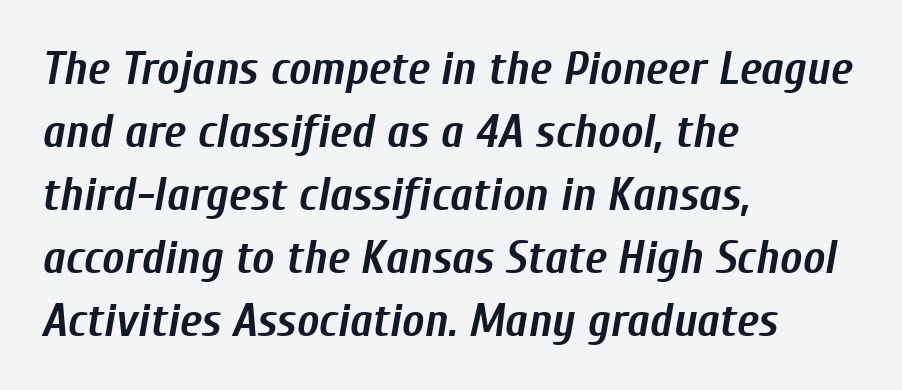
{"italic": "yes", "lean": "right", "slant_degrees": 10, "bold": "yes", "weight": "semibold", "width": "condensed", "stroke_contrast": "low", "x_height": "medium", "monospaced": "no", "underline": "no", "align": "left", "line_spacing": "normal", "line_spacing_ratio": 1.34, "letter_spacing": "normal", "letter_spacing_em": 0.0, "glyph_px": 47}
